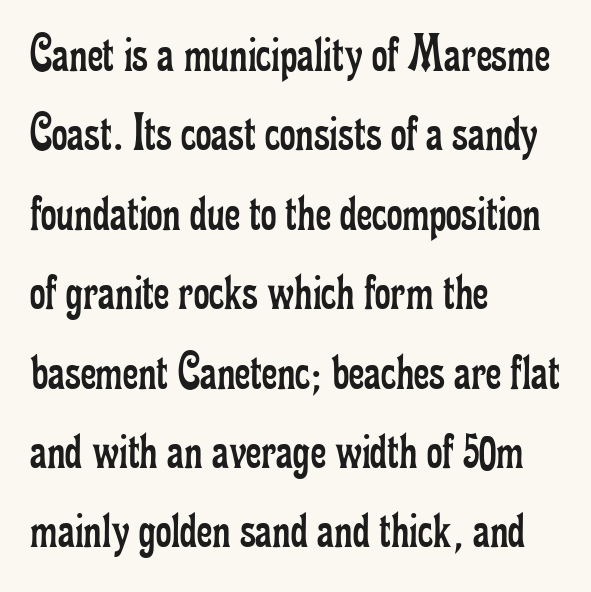
{"serif": "yes", "italic": "no", "bold": "no", "weight": "regular", "width": "condensed", "stroke_contrast": "low", "x_height": "small", "monospaced": "no", "underline": "no", "align": "left", "line_spacing": "normal", "line_spacing_ratio": 1.47, "letter_spacing": "normal", "letter_spacing_em": 0.0, "glyph_px": 54}
